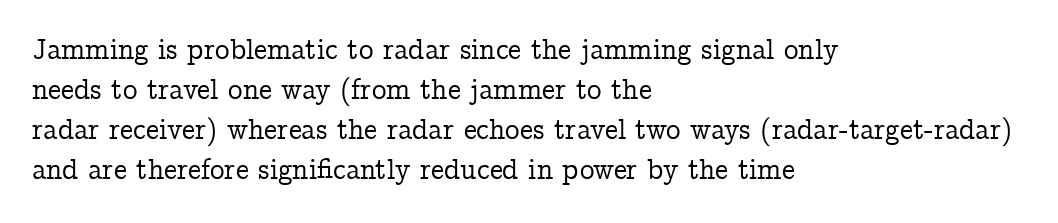
Each line starts at the same left margin while the right side varies. Type without underlining. Do the characters align in a grid? No, the font is proportional. The leading is moderate, giving the passage an even texture.
